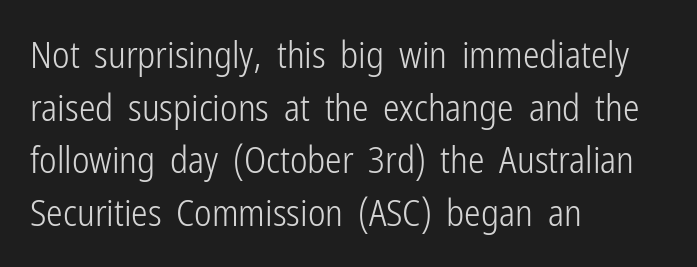
The image shows 37 px light, condensed sans-serif type, upright; set left-aligned, normal line spacing (1.42x), normal letter spacing, not underlined; low stroke contrast and a medium x-height.
